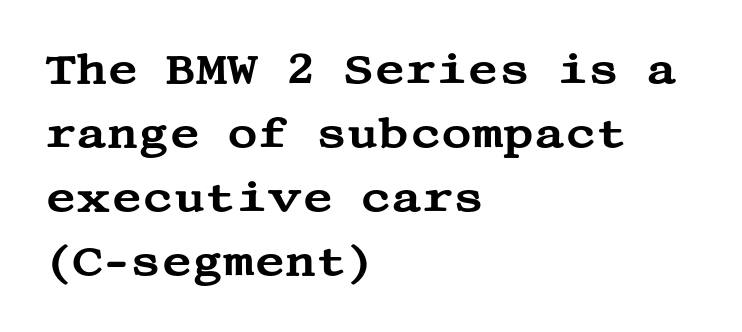
Q: Is the text italic (slanted)? A: No, it is upright.
Q: Is the typeface a serif or a sans-serif typeface? A: Serif.
Q: Is the text underlined? A: No.
Q: How is the paragraph aligned? A: Left-aligned.
Q: Is the spacing between letters normal or unusually wide? A: Normal.
Q: Is the spacing between lines tight, normal or loose? A: Normal.
Q: Width (condensed, normal, or wide)? A: Wide.
Q: Stroke contrast? A: Medium.
Q: x-height? A: Large.
